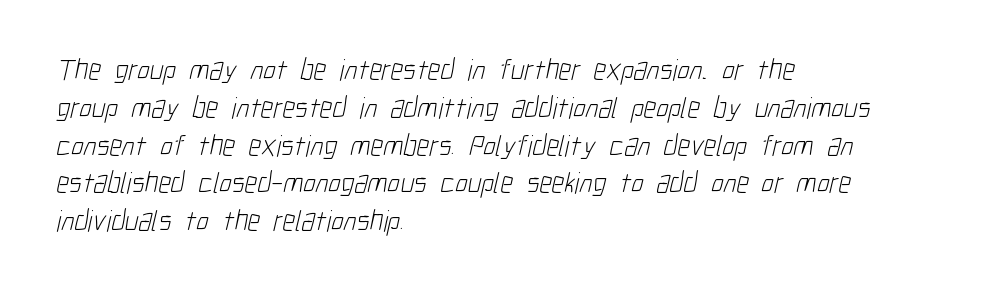
{"serif": "no", "bold": "no", "weight": "light", "width": "condensed", "stroke_contrast": "low", "x_height": "medium", "monospaced": "no", "underline": "no", "align": "left", "line_spacing": "normal", "line_spacing_ratio": 1.26, "letter_spacing": "normal", "letter_spacing_em": 0.0, "glyph_px": 30}
